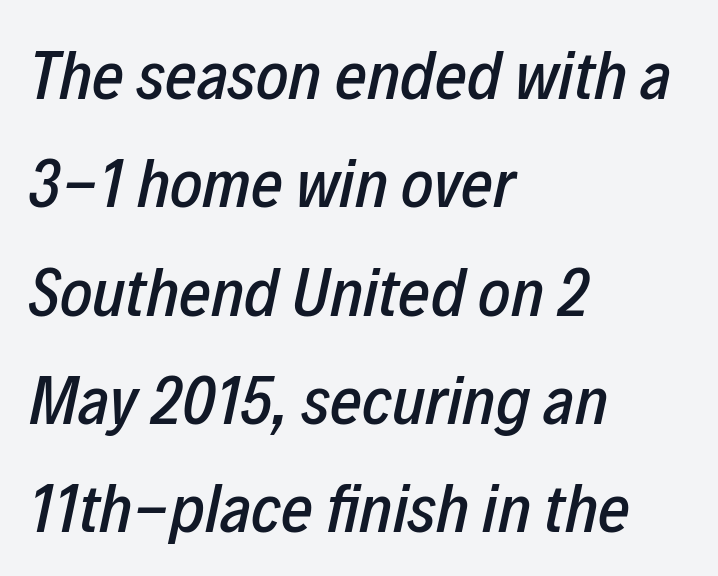
{"italic": "yes", "lean": "right", "slant_degrees": 12, "width": "condensed", "stroke_contrast": "low", "x_height": "medium", "monospaced": "no", "underline": "no", "align": "left", "line_spacing": "normal", "line_spacing_ratio": 1.57, "letter_spacing": "normal", "letter_spacing_em": 0.0, "glyph_px": 69}
